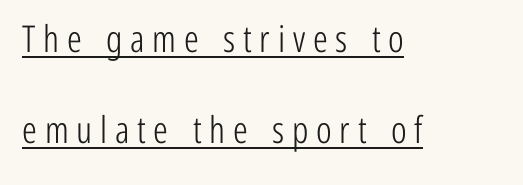
The image shows 37 px light, condensed sans-serif type, upright; set left-aligned, loose line spacing (2.45x), unusually wide letter spacing (+0.21 em), underlined; low stroke contrast and a medium x-height.
